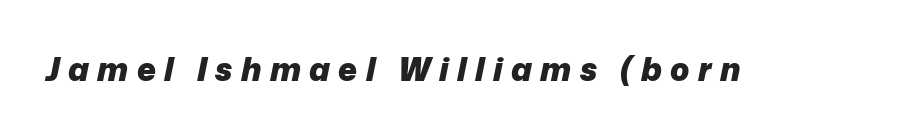
{"italic": "yes", "lean": "right", "slant_degrees": 12, "bold": "yes", "weight": "heavy", "width": "normal", "stroke_contrast": "low", "x_height": "medium", "monospaced": "no", "underline": "no", "letter_spacing": "wide", "letter_spacing_em": 0.26, "glyph_px": 32}
